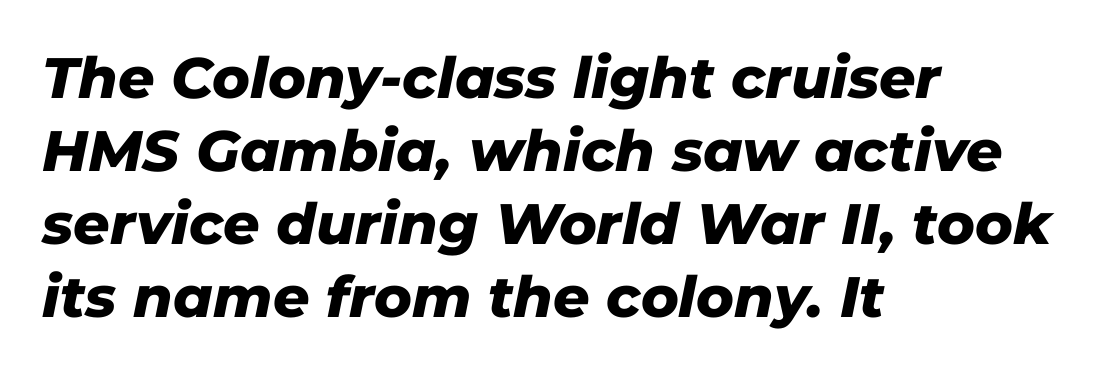
Q: Is the text bold? A: Yes.
Q: Is the text italic (slanted)? A: Yes, it leans right by about 11 degrees.
Q: Is the text underlined? A: No.
Q: How is the paragraph aligned? A: Left-aligned.
Q: Is the spacing between letters normal or unusually wide? A: Normal.
Q: Is the spacing between lines tight, normal or loose? A: Normal.
Q: Width (condensed, normal, or wide)? A: Normal.
Q: Stroke contrast? A: Low.
Q: x-height? A: Medium.
Q: Monospaced? A: No.
